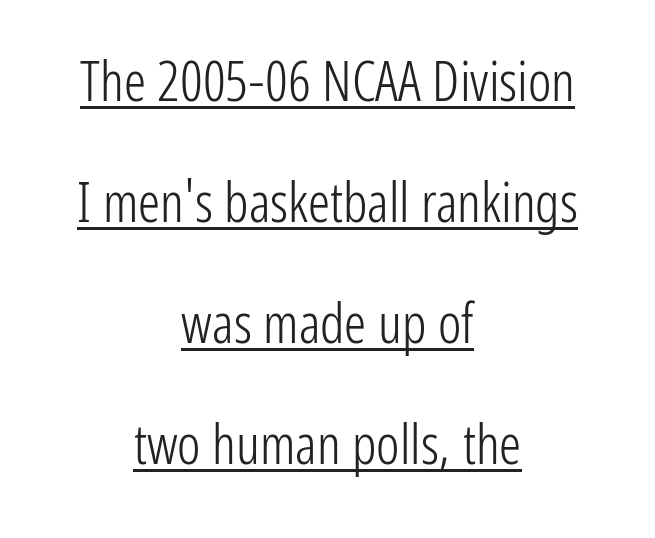
Nope, not italic — everything's standing straight. The horizontal fit of the characters is conventional and even. Quick note: interline space is abundant. The typesetting does not lean heavy: it is not bold. Caption: lettering with a line underneath. Is this a sans? Yes — the strokes have no serifs.
